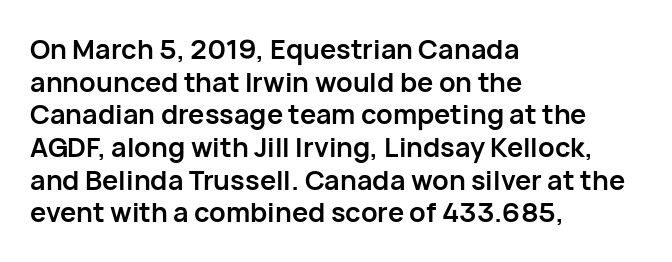
The image shows 27 px bold type, upright; set left-aligned, line spacing 1.21x, normal letter spacing, not underlined.
